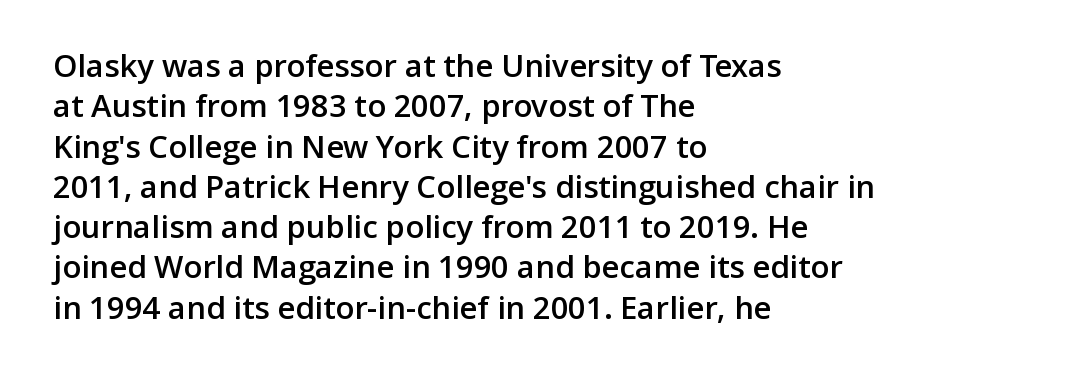
Regarding leading, the lines here are spaced in the standard way. The zone under the glyphs is completely vacant. This sample uses plain, unmodified letter spacing. The passage shown is typeset with a sans-serif family. Notice how the passage keeps a crisp vertical edge on the left only.
